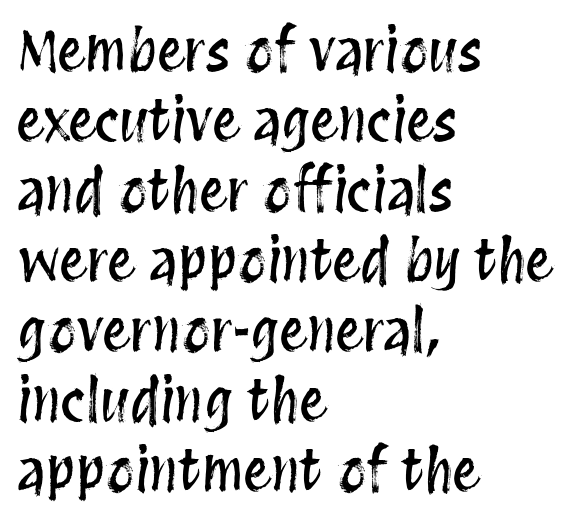
Q: Is the text italic (slanted)? A: No, it is upright.
Q: Is the text underlined? A: No.
Q: How is the paragraph aligned? A: Left-aligned.
Q: Is the spacing between letters normal or unusually wide? A: Normal.
Q: Is the spacing between lines tight, normal or loose? A: Normal.
Q: Width (condensed, normal, or wide)? A: Condensed.
Q: Stroke contrast? A: Medium.
Q: x-height? A: Large.
Q: Monospaced? A: No.
